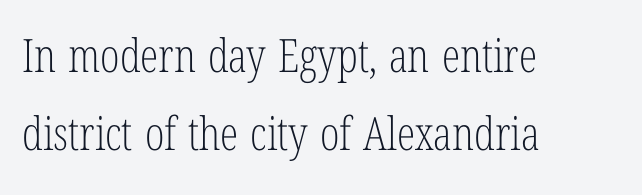
The image shows 46 px light, condensed serif type, upright; set left-aligned, normal line spacing (1.69x), normal letter spacing, not underlined; low stroke contrast and a medium x-height.
